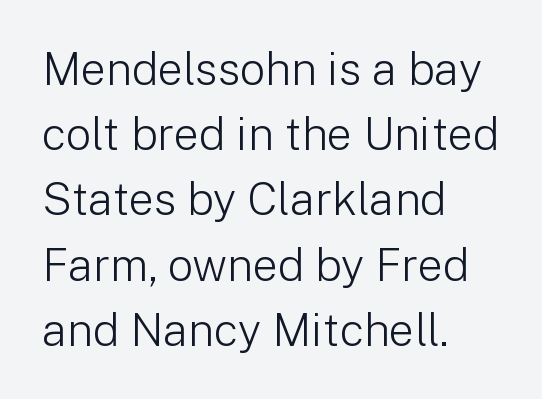
The image shows 45 px light sans-serif type, upright; set left-aligned, normal line spacing (1.45x), normal letter spacing, not underlined; low stroke contrast and a medium x-height.
